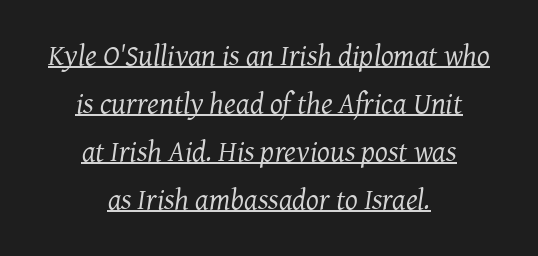
The image shows 30 px regular-weight serif type, italic (leaning right); set centered, normal line spacing (1.6x), normal letter spacing, underlined; medium stroke contrast and a medium x-height.
